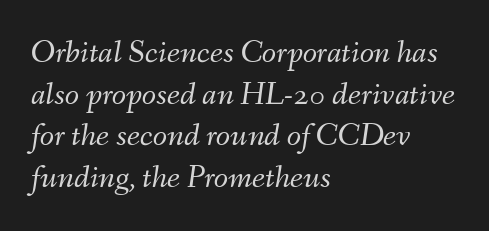
The image shows 33 px light type, italic (leaning right); set left-aligned, normal line spacing (1.26x), normal letter spacing, not underlined; medium stroke contrast and a small x-height.
